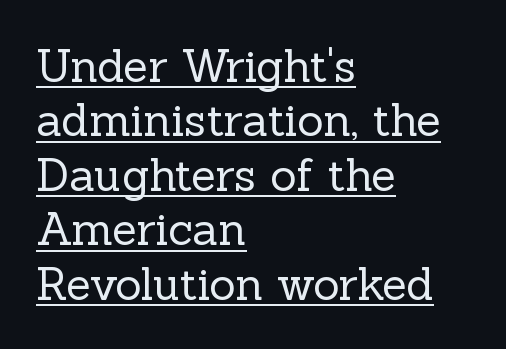
{"serif": "yes", "italic": "no", "bold": "no", "weight": "regular", "width": "normal", "x_height": "medium", "monospaced": "no", "underline": "yes", "align": "left", "line_spacing_ratio": 1.21, "letter_spacing": "normal", "letter_spacing_em": 0.0, "glyph_px": 45}
